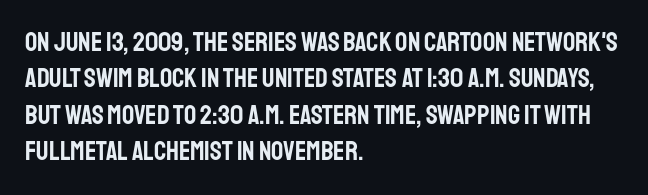
{"italic": "no", "underline": "no", "align": "left", "line_spacing": "normal", "line_spacing_ratio": 1.35, "letter_spacing": "normal", "letter_spacing_em": 0.0, "glyph_px": 27}
